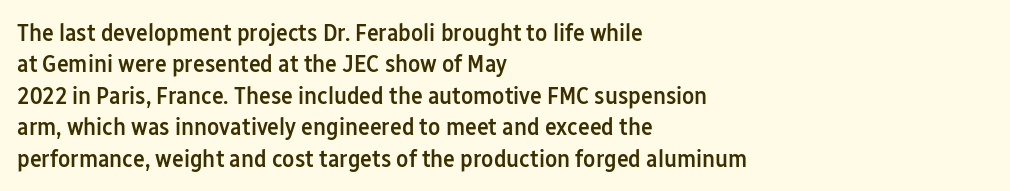
{"italic": "no", "bold": "semi", "underline": "no", "align": "left", "line_spacing": "normal", "line_spacing_ratio": 1.26, "letter_spacing": "normal", "letter_spacing_em": 0.0, "glyph_px": 25}
